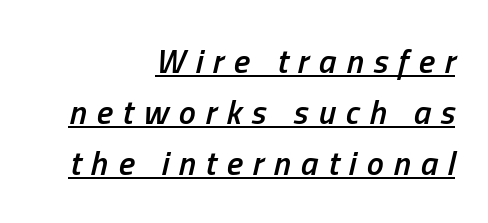
Q: Is the text bold? A: Semi-bold.
Q: Is the text italic (slanted)? A: Yes, it leans right by about 13 degrees.
Q: Is the text underlined? A: Yes.
Q: How is the paragraph aligned? A: Right-aligned.
Q: Is the spacing between letters normal or unusually wide? A: Unusually wide.
Q: Is the spacing between lines tight, normal or loose? A: Normal.
Q: Width (condensed, normal, or wide)? A: Condensed.
Q: Stroke contrast? A: Low.
Q: x-height? A: Medium.
Q: Monospaced? A: No.
